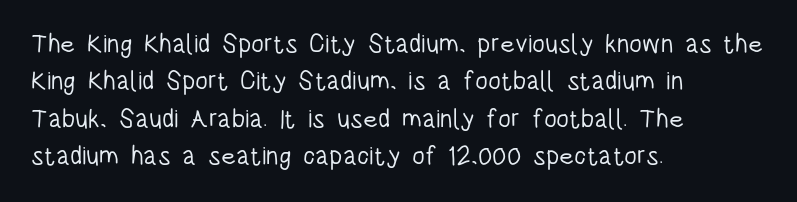
Q: Is the text bold? A: No.
Q: Is the text italic (slanted)? A: No, it is upright.
Q: Is the text underlined? A: No.
Q: How is the paragraph aligned? A: Left-aligned.
Q: Is the spacing between letters normal or unusually wide? A: Normal.
Q: Is the spacing between lines tight, normal or loose? A: Normal.
